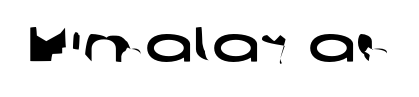
{"serif": "no", "width": "wide", "stroke_contrast": "low", "x_height": "medium", "monospaced": "no", "underline": "no", "letter_spacing": "normal", "letter_spacing_em": 0.0, "glyph_px": 50}
